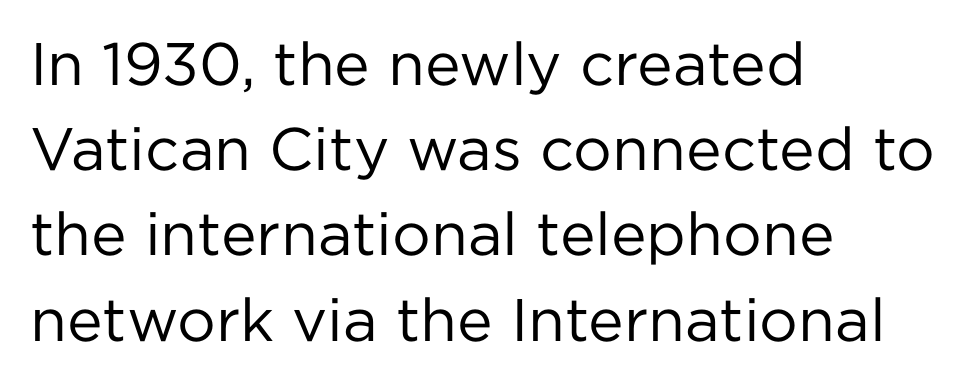
{"serif": "no", "italic": "no", "bold": "no", "weight": "regular", "width": "normal", "stroke_contrast": "low", "x_height": "medium", "monospaced": "no", "underline": "no", "align": "left", "line_spacing": "normal", "line_spacing_ratio": 1.42, "letter_spacing": "normal", "letter_spacing_em": 0.0, "glyph_px": 60}
